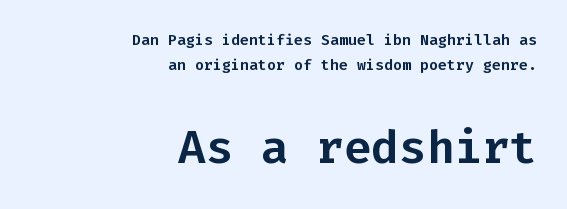
The image shows 46 px sans-serif type, upright, monospaced; set right-aligned, normal line spacing (1.69x), normal letter spacing, not underlined; the second (bottom) block is 3.07x larger; low stroke contrast and a medium x-height.
